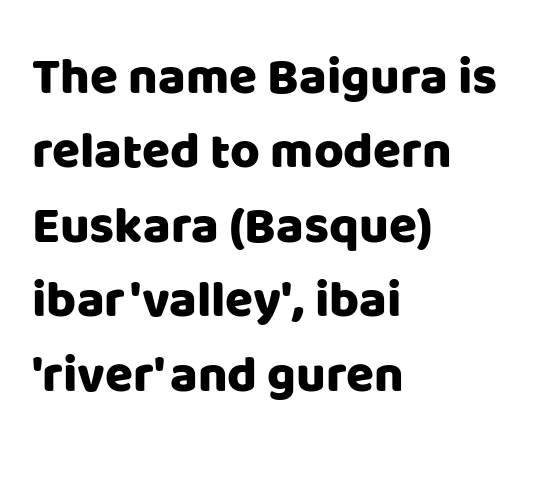
{"serif": "no", "italic": "no", "width": "normal", "stroke_contrast": "low", "x_height": "large", "monospaced": "no", "underline": "no", "align": "left", "line_spacing": "normal", "line_spacing_ratio": 1.46, "letter_spacing": "normal", "letter_spacing_em": 0.0, "glyph_px": 51}
